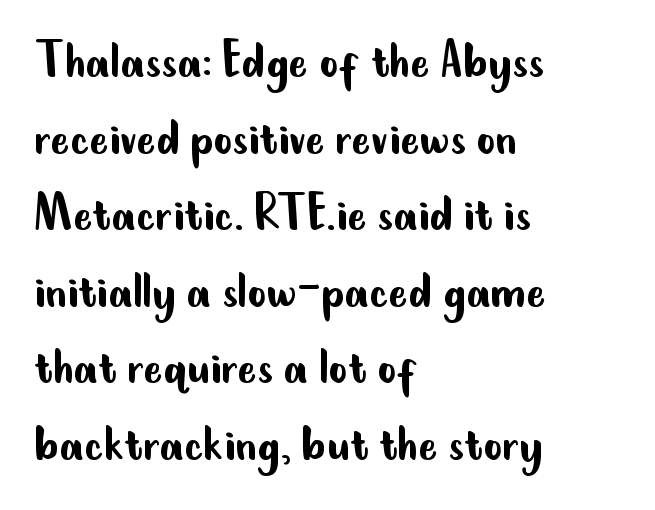
{"serif": "no", "italic": "no", "bold": "no", "weight": "regular", "width": "condensed", "stroke_contrast": "low", "x_height": "small", "monospaced": "no", "underline": "no", "align": "left", "line_spacing": "normal", "line_spacing_ratio": 1.32, "letter_spacing": "normal", "letter_spacing_em": 0.0, "glyph_px": 58}
